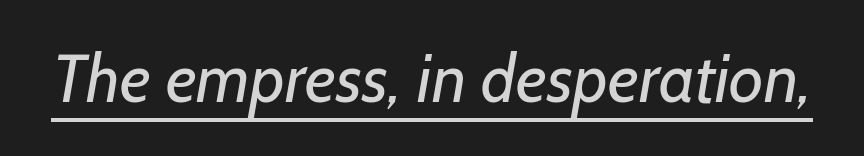
Weight: not bold — regular or lighter. Stroke terminals: plain, sans-serif. Decoration check: the copy is underlined. Spacing between characters is what you'd get straight out of the box. Note the varied advance widths — an 'i' is clearly narrower than an 'm'.
